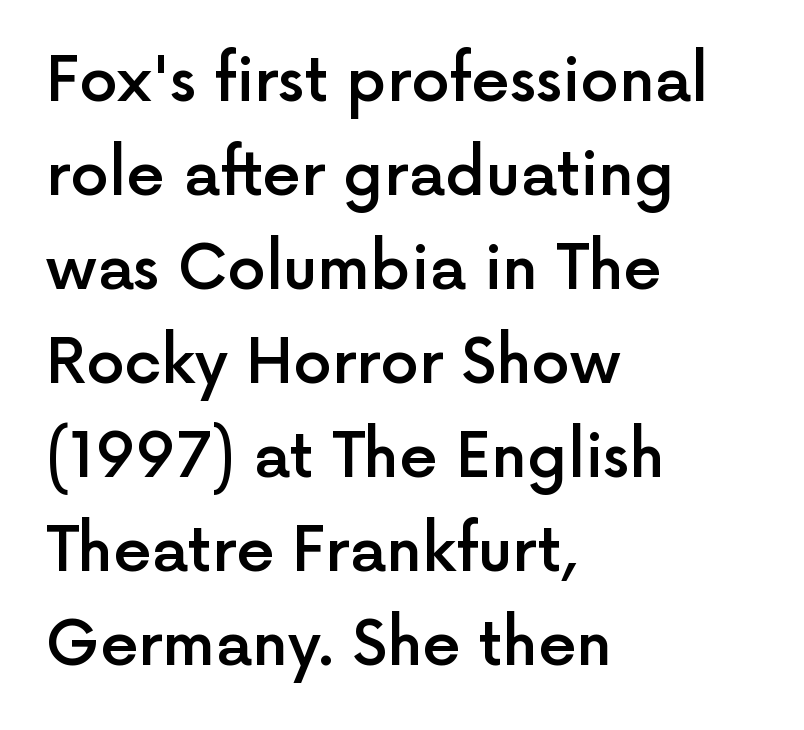
Look at the bottom of the vertical strokes: they stop flat, with no serifs. In terms of posture, this sample is upright. The line-height multiplier appears to be the usual default. Visually the block forms a straight wall on the left and a jagged coastline on the right. A bare baseline throughout the passage. Inter-character spacing is left at the font's built-in metrics.
